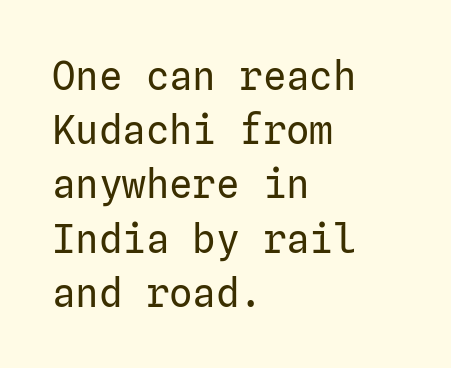
Q: Is the text bold? A: No.
Q: Is the text italic (slanted)? A: No, it is upright.
Q: Is the typeface a serif or a sans-serif typeface? A: Sans-serif.
Q: Is the text underlined? A: No.
Q: How is the paragraph aligned? A: Left-aligned.
Q: Is the spacing between letters normal or unusually wide? A: Normal.
Q: Is the spacing between lines tight, normal or loose? A: Normal.
Q: Width (condensed, normal, or wide)? A: Normal.
Q: Stroke contrast? A: Low.
Q: x-height? A: Medium.
